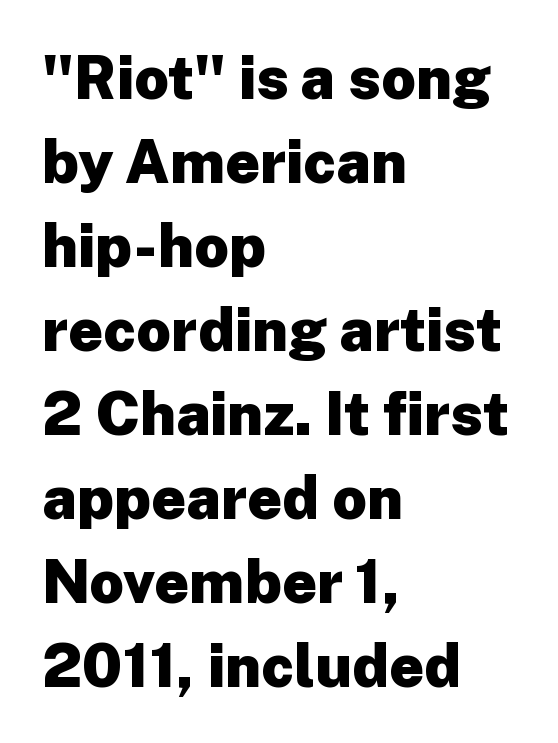
Q: Is the text bold? A: Yes.
Q: Is the text italic (slanted)? A: No, it is upright.
Q: Is the typeface a serif or a sans-serif typeface? A: Sans-serif.
Q: Is the text underlined? A: No.
Q: How is the paragraph aligned? A: Left-aligned.
Q: Is the spacing between letters normal or unusually wide? A: Normal.
Q: Is the spacing between lines tight, normal or loose? A: Normal.
Q: Width (condensed, normal, or wide)? A: Normal.
Q: Stroke contrast? A: Low.
Q: x-height? A: Medium.
Q: Monospaced? A: No.
